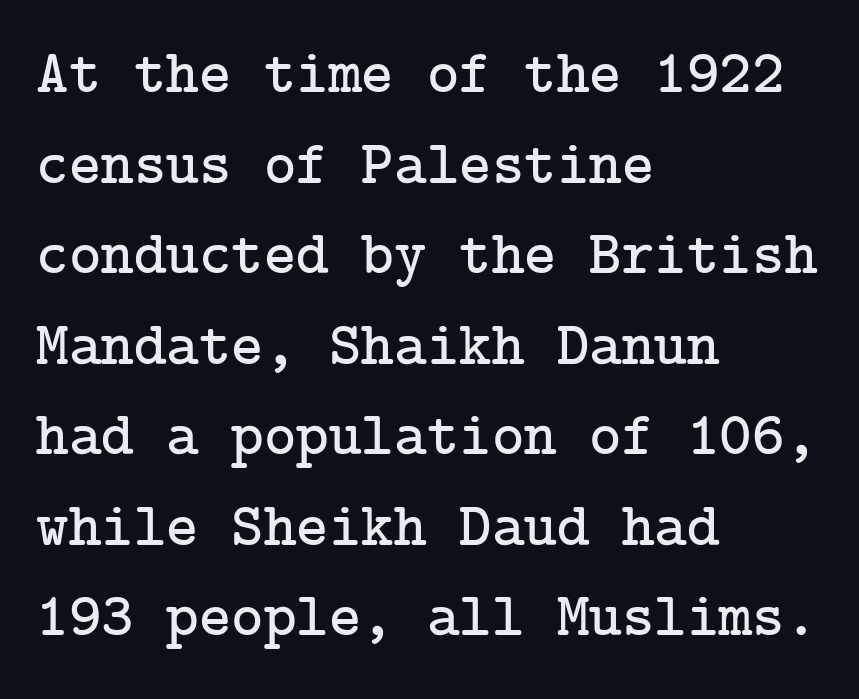
Which margin do the lines hug? The left one — the right edge is uneven. A typesetter would label this face a serif. Upright lettering throughout. Students, observe: this is what conventionally led text looks like.
